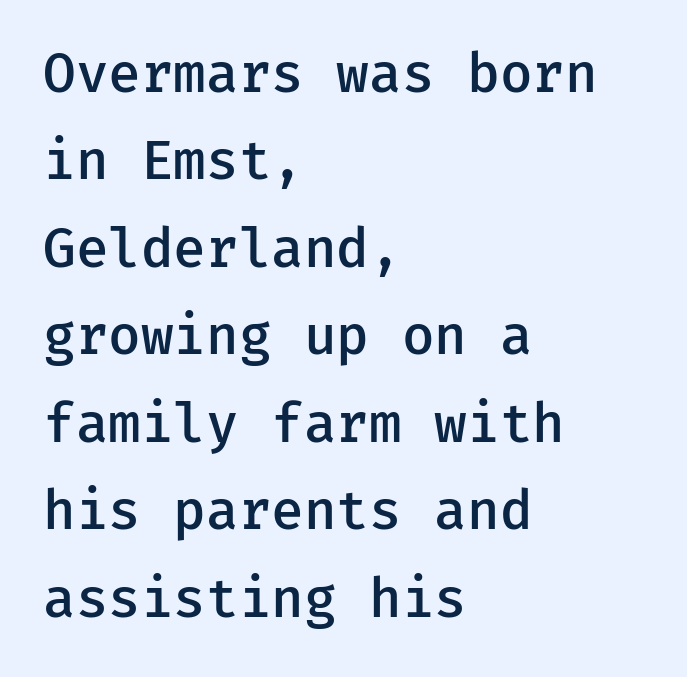
Only glyphs here, with clear space below each row. Notice how the passage keeps a crisp vertical edge on the left only. Typographically, this falls in the sans-serif category. Notice the strokes are somewhat thickened but not fully heavy: this is a semibold. This sample has the even, mechanical cadence of fixed-width lettering.
